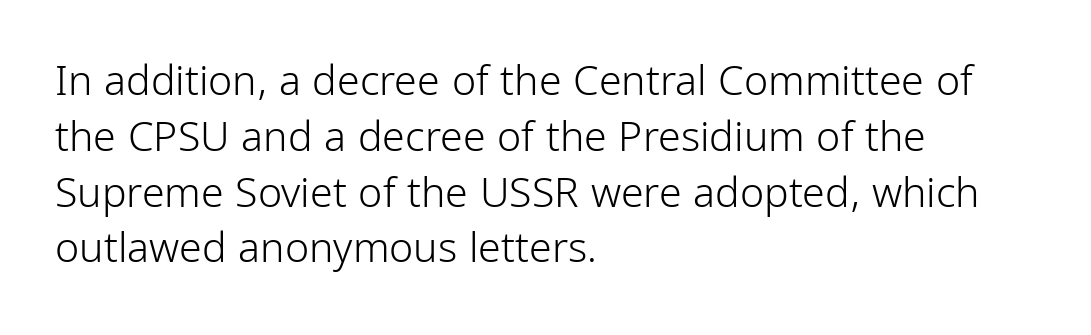
Check where the strokes stop: nothing finishes them off — pure sans. The paragraph has a hard left edge and a soft right edge. Is there much room between lines? A standard amount, neither cramped nor airy. Nobody drew a line under any word here.
